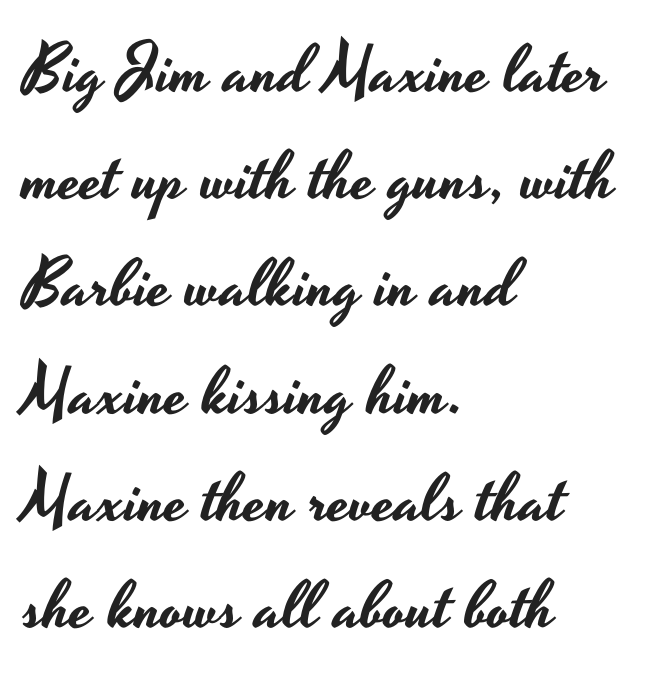
Q: Is the text italic (slanted)? A: Yes.
Q: Is the typeface a serif or a sans-serif typeface? A: Sans-serif.
Q: Is the text underlined? A: No.
Q: How is the paragraph aligned? A: Left-aligned.
Q: Is the spacing between letters normal or unusually wide? A: Normal.
Q: Is the spacing between lines tight, normal or loose? A: Normal.
Q: Width (condensed, normal, or wide)? A: Wide.
Q: Stroke contrast? A: Low.
Q: x-height? A: Small.
Q: Monospaced? A: No.
